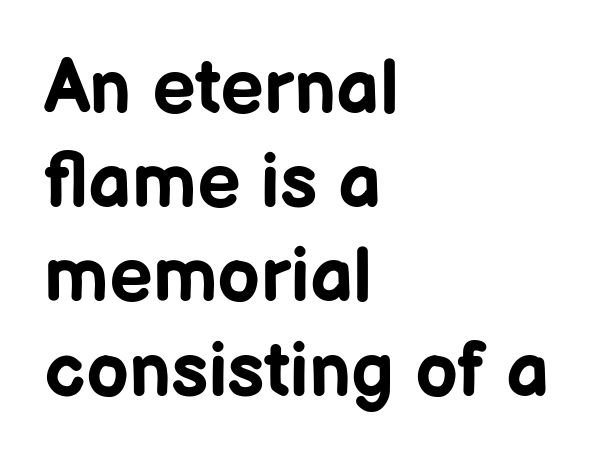
Heavy-handed strokes throughout: this text is bold. Designer's note — italics off, roman on. A typesetter would call this zero additional tracking. Clear beneath every line of the passage. Grotesque or geometric, the face here clearly has no serifs.
